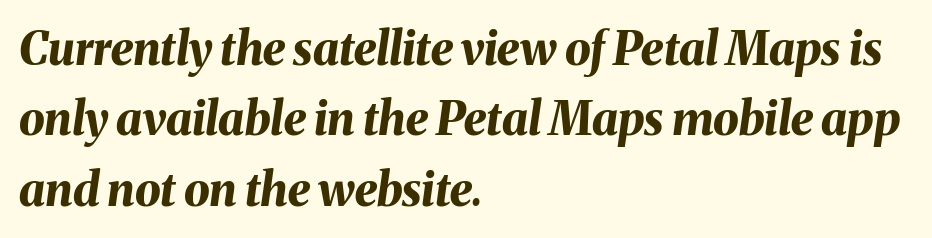
{"italic": "yes", "lean": "right", "slant_degrees": 8, "bold": "yes", "weight": "bold", "width": "normal", "stroke_contrast": "medium", "x_height": "medium", "monospaced": "no", "underline": "no", "align": "left", "line_spacing": "normal", "line_spacing_ratio": 1.53, "letter_spacing": "normal", "letter_spacing_em": 0.0, "glyph_px": 46}
